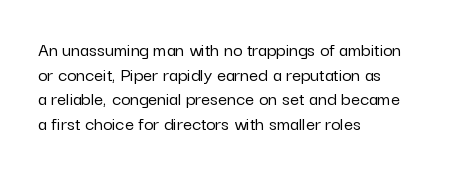
The image shows 20 px text type, upright; set left-aligned, line spacing 1.23x, normal letter spacing, not underlined.
